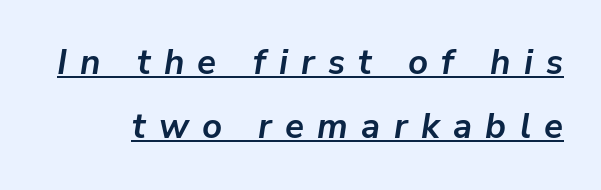
{"italic": "yes", "lean": "right", "slant_degrees": 9, "bold": "yes", "weight": "semibold", "width": "normal", "stroke_contrast": "low", "x_height": "medium", "monospaced": "no", "underline": "yes", "line_spacing_ratio": 1.83, "letter_spacing": "wide", "letter_spacing_em": 0.38, "glyph_px": 35}
